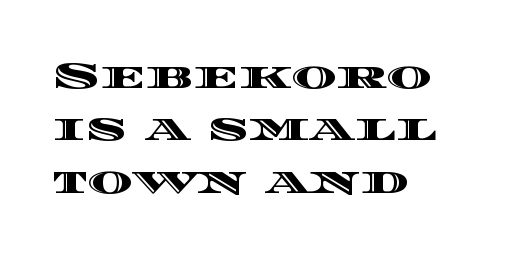
The image shows 38 px wide type, upright; set left-aligned, normal line spacing (1.38x), normal letter spacing, not underlined; a large x-height.
